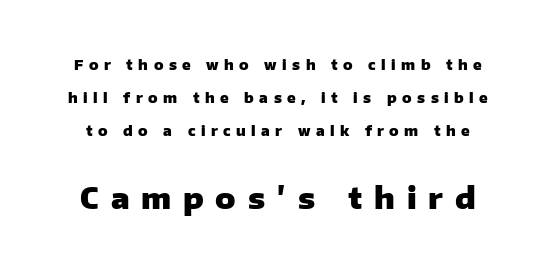
The image shows 30 px heavy sans-serif type, upright; set loose line spacing (2.35x), unusually wide letter spacing (+0.39 em), not underlined; the second (bottom) block is 2.14x larger; low stroke contrast and a medium x-height.
